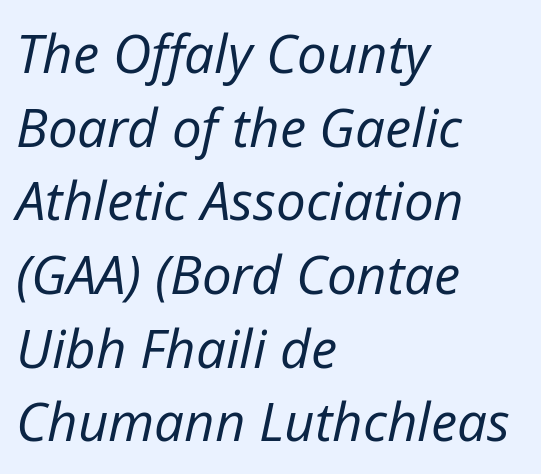
Q: Is the text bold? A: No.
Q: Is the text italic (slanted)? A: Yes, it leans right by about 12 degrees.
Q: Is the text underlined? A: No.
Q: How is the paragraph aligned? A: Left-aligned.
Q: Is the spacing between letters normal or unusually wide? A: Normal.
Q: Is the spacing between lines tight, normal or loose? A: Normal.
Q: Width (condensed, normal, or wide)? A: Normal.
Q: Stroke contrast? A: Low.
Q: x-height? A: Medium.
Q: Monospaced? A: No.
